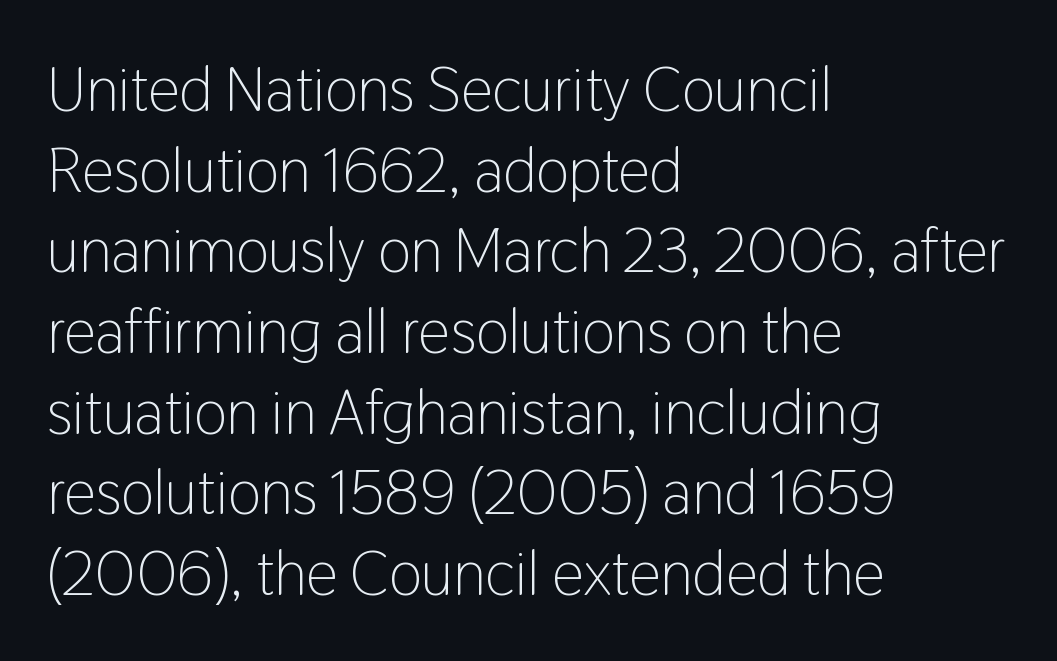
{"serif": "no", "italic": "no", "bold": "no", "weight": "light", "width": "condensed", "stroke_contrast": "low", "x_height": "medium", "monospaced": "no", "underline": "no", "align": "left", "line_spacing": "normal", "line_spacing_ratio": 1.28, "letter_spacing": "normal", "letter_spacing_em": 0.0, "glyph_px": 63}
